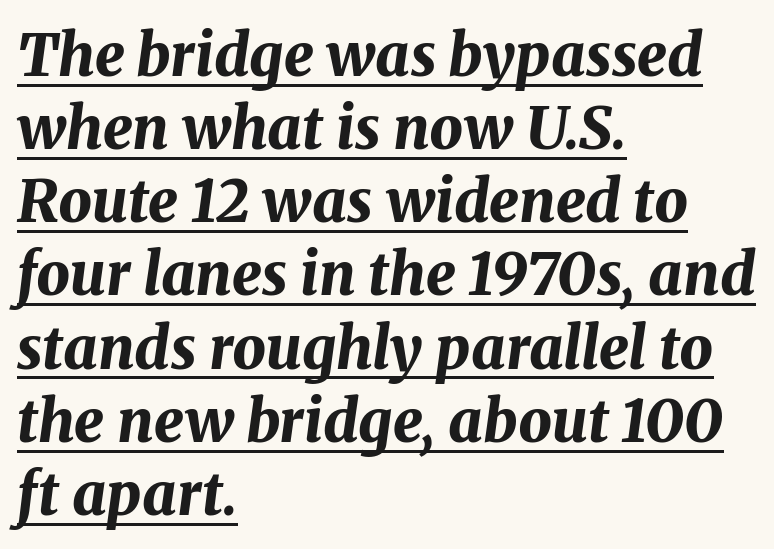
The paragraph has a hard left edge and a soft right edge. Would a proofreader flag this as italicized? Yes. A typographer would call this underscored text. Tracking value appears to be zero — textbook default spacing.
